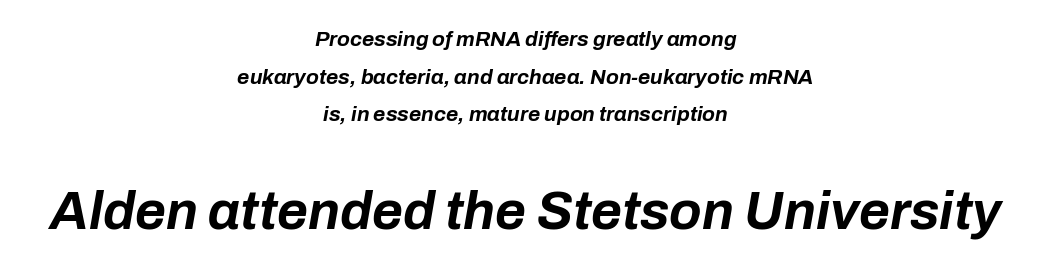
The image shows 53 px bold type, italic (leaning right); set centered, line spacing 1.79x, normal letter spacing, not underlined; the second (bottom) block is 2.52x larger; low stroke contrast and a medium x-height.
